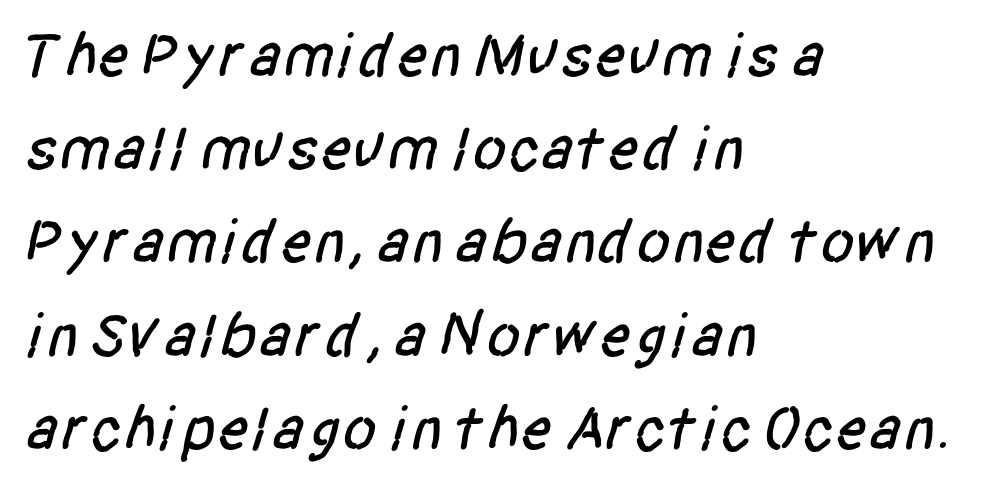
The image shows 63 px condensed sans-serif type; set left-aligned, normal line spacing (1.48x), normal letter spacing, not underlined; low stroke contrast and a large x-height.
